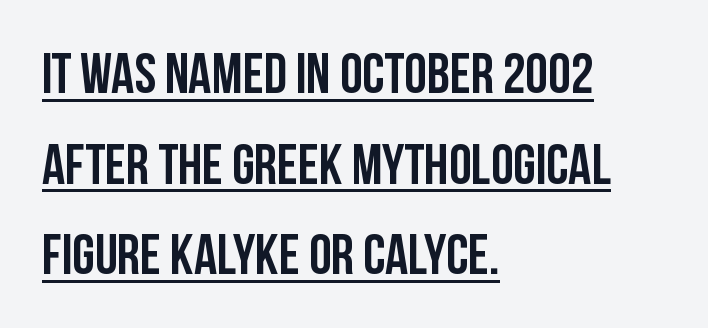
Proportional: the letters do not fall into vertical columns. Compared with typical paragraphs, the rows here are spaced about the same. You'd pick this weight for a headline — it's a proper bold. Classification — sans serif. The ragged edge is on the right, which tells us the setting is flush left.
